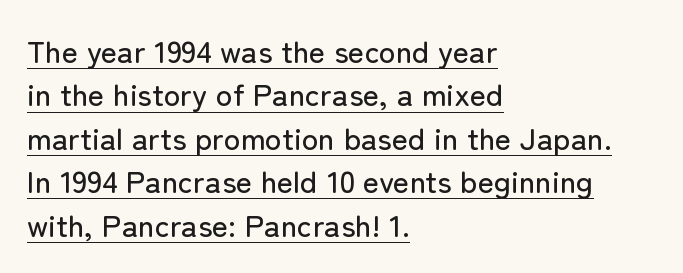
Q: Is the text italic (slanted)? A: No, it is upright.
Q: Is the typeface a serif or a sans-serif typeface? A: Sans-serif.
Q: Is the text underlined? A: Yes.
Q: How is the paragraph aligned? A: Left-aligned.
Q: Is the spacing between letters normal or unusually wide? A: Normal.
Q: Is the spacing between lines tight, normal or loose? A: Normal.
Q: Width (condensed, normal, or wide)? A: Normal.
Q: Stroke contrast? A: Low.
Q: x-height? A: Medium.
Q: Monospaced? A: No.
